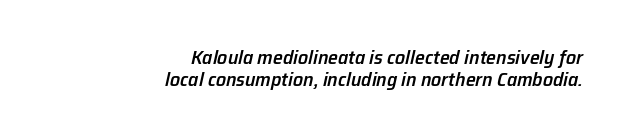
You can tell it's italic because the verticals aren't actually vertical. Nobody touched the tracking dial on this one. Leftover space on each line is placed entirely before the opening word. Weight check: semibold — heavier than regular, not quite bold. Check under the words: just untouched page. Reading down the column, the eye jumps only a short way to each next line.
